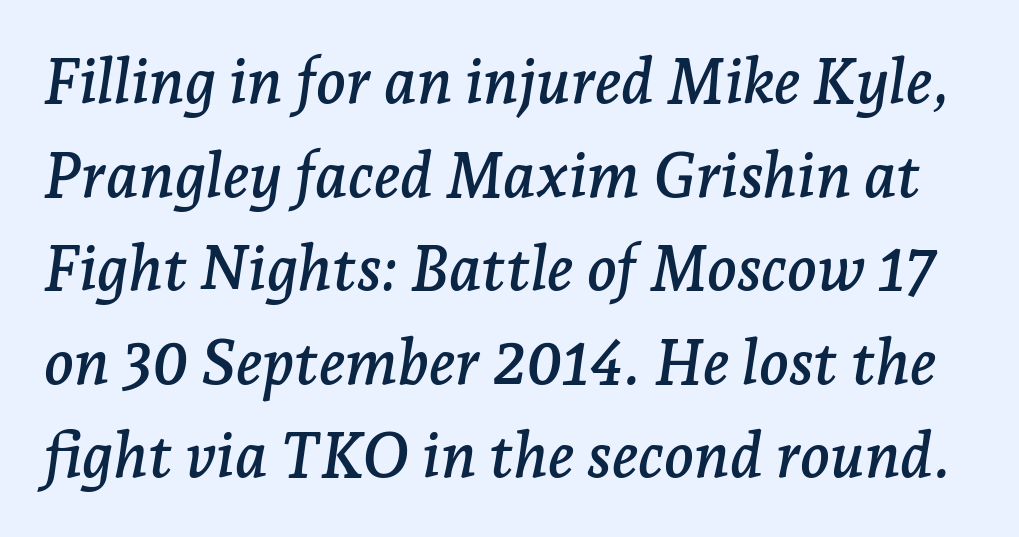
You can tell it's italic because the verticals aren't actually vertical. Spacing between characters is what you'd get straight out of the box. Evenly set lines give the paragraph a standard silhouette. You could not count columns in this text — the font is proportionally spaced. Old-style or modern, the face here clearly has serifs. The strip under each line holds only bare page.
